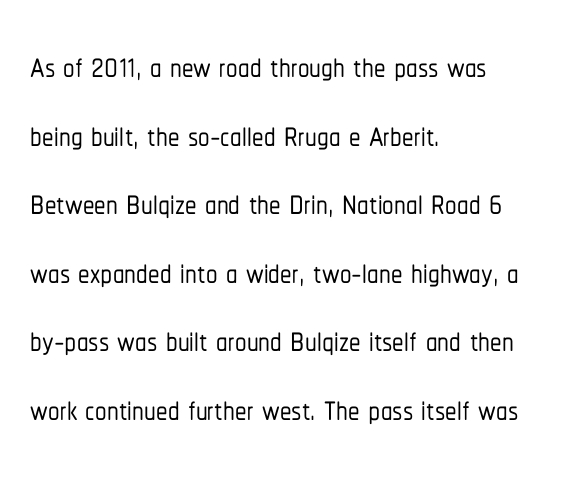
Q: Is the text italic (slanted)? A: No, it is upright.
Q: Is the typeface a serif or a sans-serif typeface? A: Sans-serif.
Q: Is the text underlined? A: No.
Q: How is the paragraph aligned? A: Left-aligned.
Q: Is the spacing between letters normal or unusually wide? A: Normal.
Q: Is the spacing between lines tight, normal or loose? A: Normal.
Q: Width (condensed, normal, or wide)? A: Condensed.
Q: Stroke contrast? A: Low.
Q: x-height? A: Medium.
Q: Monospaced? A: No.
